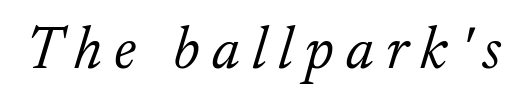
The image shows 60 px light serif type, italic (leaning right); set unusually wide letter spacing (+0.2 em), not underlined; low stroke contrast and a small x-height.
